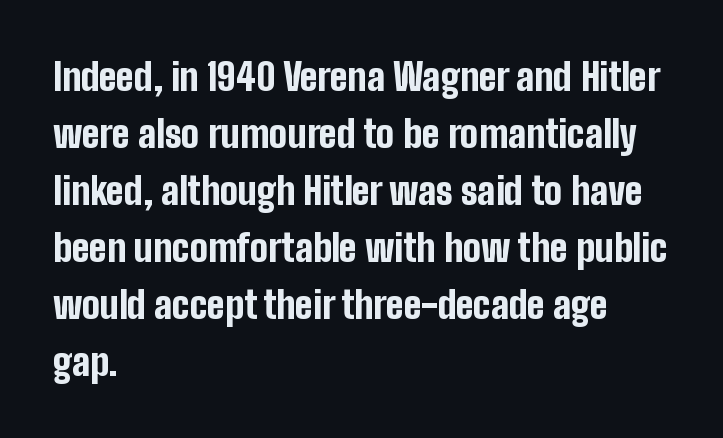
{"serif": "no", "italic": "no", "bold": "yes", "weight": "bold", "width": "condensed", "stroke_contrast": "low", "x_height": "medium", "monospaced": "no", "underline": "no", "align": "left", "line_spacing": "normal", "line_spacing_ratio": 1.5, "letter_spacing": "normal", "letter_spacing_em": 0.0, "glyph_px": 38}
